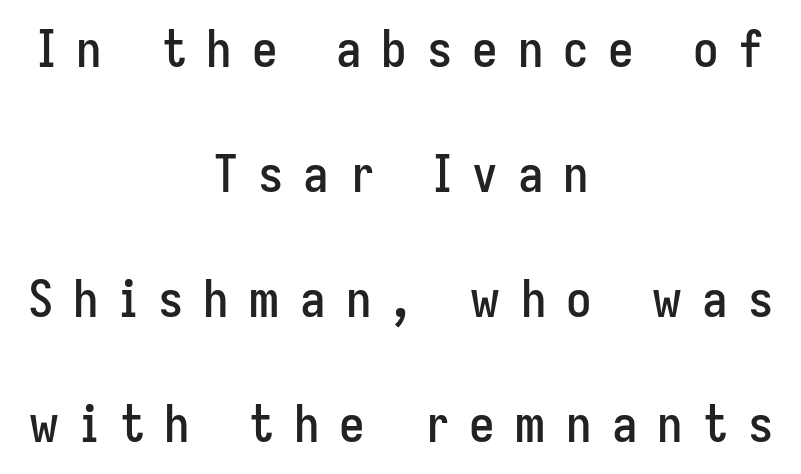
{"serif": "no", "italic": "no", "width": "condensed", "stroke_contrast": "low", "x_height": "medium", "monospaced": "no", "underline": "no", "align": "center", "line_spacing": "loose", "line_spacing_ratio": 2.45, "letter_spacing": "wide", "letter_spacing_em": 0.39, "glyph_px": 51}
